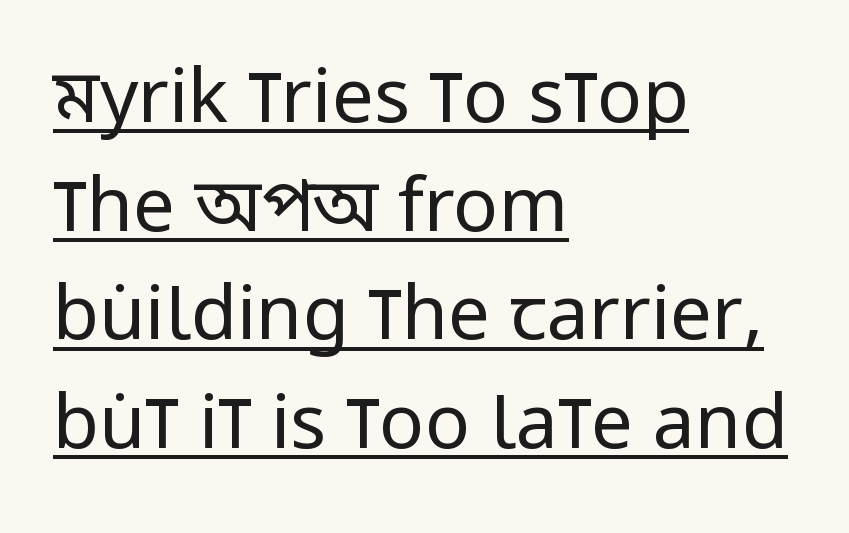
The image shows 75 px regular-weight, condensed sans-serif type, upright; set left-aligned, normal line spacing (1.45x), normal letter spacing, underlined; low stroke contrast and a large x-height.
